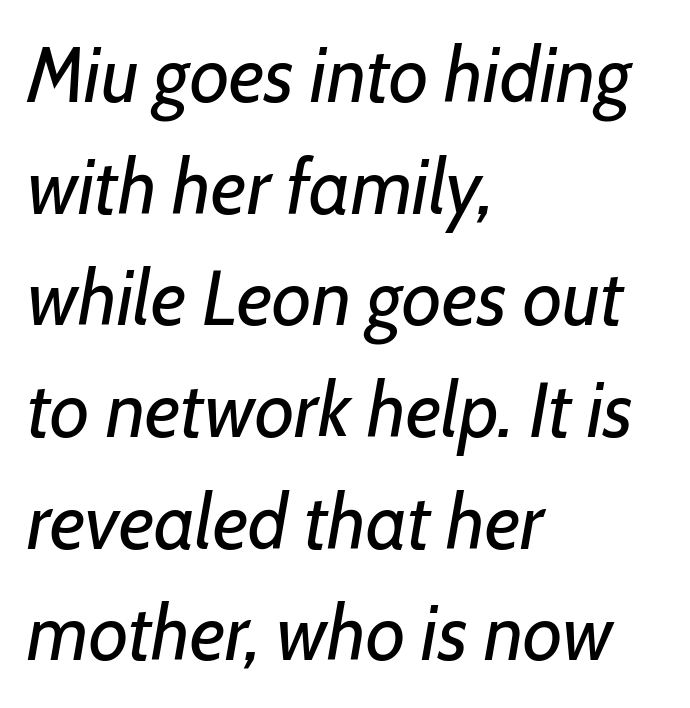
{"italic": "yes", "lean": "right", "slant_degrees": 7, "bold": "no", "weight": "regular", "width": "normal", "stroke_contrast": "low", "x_height": "medium", "monospaced": "no", "underline": "no", "align": "left", "line_spacing": "normal", "line_spacing_ratio": 1.45, "letter_spacing": "normal", "letter_spacing_em": 0.0, "glyph_px": 77}
